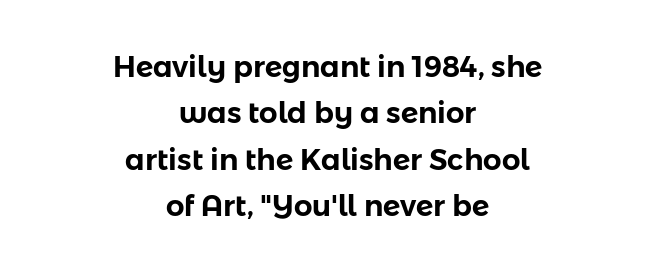
Underlining? Definitely not there. Inter-character spacing is left at the font's built-in metrics. Tall strokes in this sample are plumb rather than angled. The face used here is a sans, in the tradition of grotesques and geometrics.
